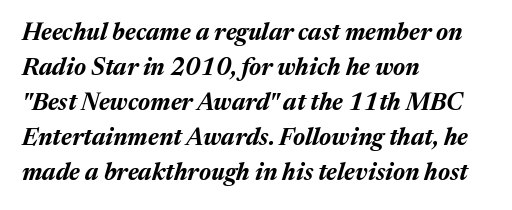
Q: Is the text bold? A: Yes.
Q: Is the text italic (slanted)? A: Yes, it leans right by about 17 degrees.
Q: Is the text underlined? A: No.
Q: How is the paragraph aligned? A: Left-aligned.
Q: Is the spacing between letters normal or unusually wide? A: Normal.
Q: Is the spacing between lines tight, normal or loose? A: Normal.
